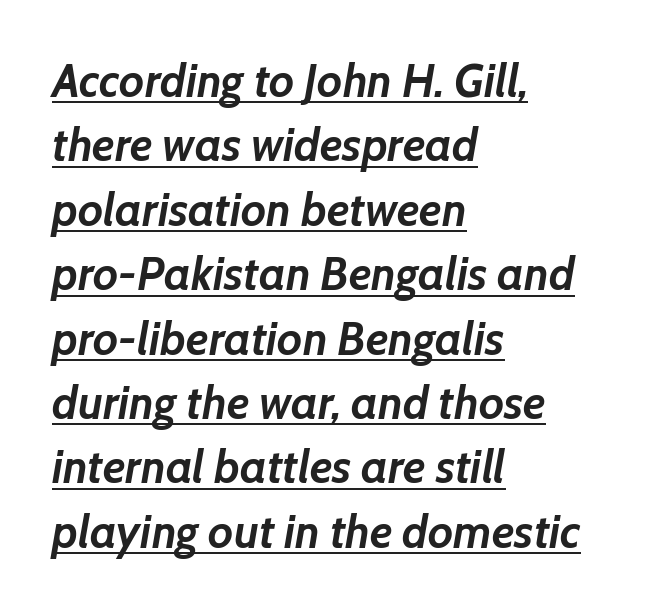
Here the designer chose a conventional face with non-uniform glyph widths. Honestly, the row spacing looks completely unremarkable. Which margin do the lines hug? The left one — the right edge is uneven. On the weight axis this lands at bold, roughly 700.
